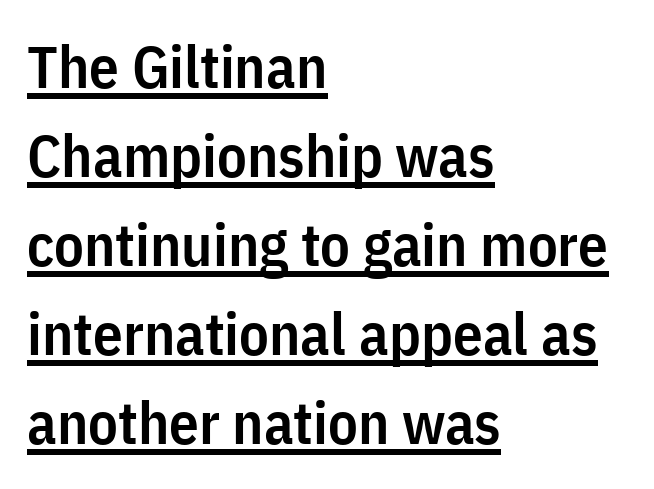
The image shows 59 px semibold, condensed sans-serif type, upright; set left-aligned, normal line spacing (1.51x), normal letter spacing, underlined; low stroke contrast and a medium x-height.
